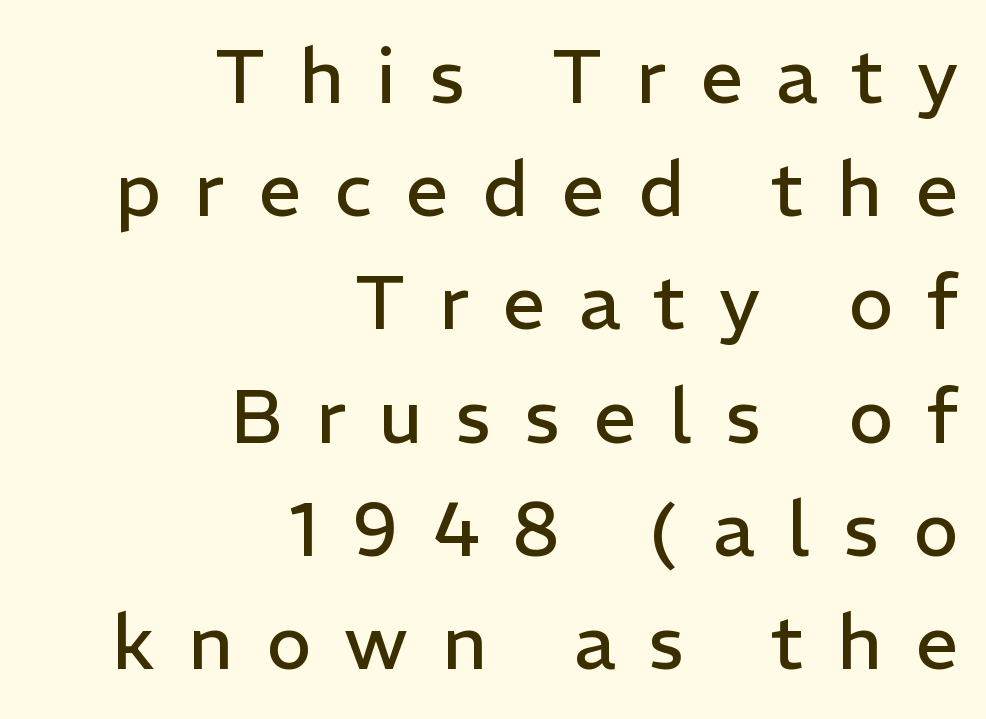
Weight: not bold — regular or lighter. The gaps between neighbouring characters are conspicuously large. You can tell from the bare stems that sans-serif type was used. Interline gaps are of average width in this sample. The text block is weighted toward the right margin, trailing off unevenly leftward. Varying glyph widths throughout — classic text-font behaviour.
